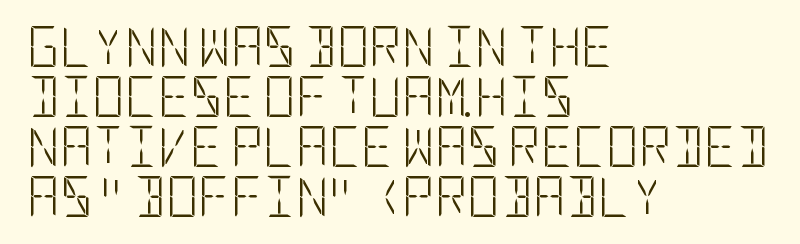
The image shows 40 px light, condensed sans-serif type, upright; set left-aligned, normal line spacing (1.25x), normal letter spacing, not underlined; low stroke contrast and a large x-height.
